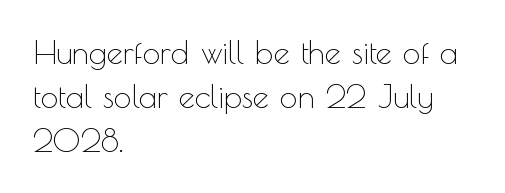
Q: Is the text bold? A: No.
Q: Is the text italic (slanted)? A: No, it is upright.
Q: Is the typeface a serif or a sans-serif typeface? A: Sans-serif.
Q: Is the text underlined? A: No.
Q: How is the paragraph aligned? A: Left-aligned.
Q: Is the spacing between letters normal or unusually wide? A: Normal.
Q: Is the spacing between lines tight, normal or loose? A: Normal.
Q: Width (condensed, normal, or wide)? A: Normal.
Q: x-height? A: Small.
Q: Monospaced? A: No.
